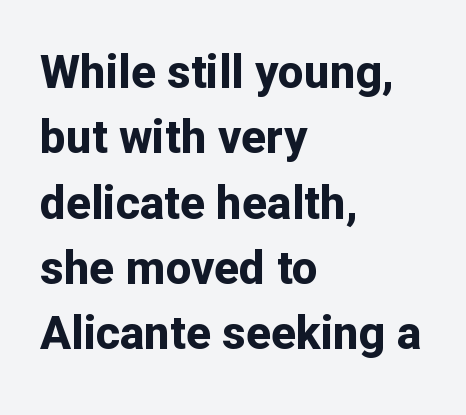
{"serif": "no", "italic": "no", "bold": "yes", "weight": "bold", "width": "normal", "stroke_contrast": "low", "x_height": "medium", "monospaced": "no", "underline": "no", "align": "left", "line_spacing": "normal", "line_spacing_ratio": 1.42, "letter_spacing": "normal", "letter_spacing_em": 0.0, "glyph_px": 46}
